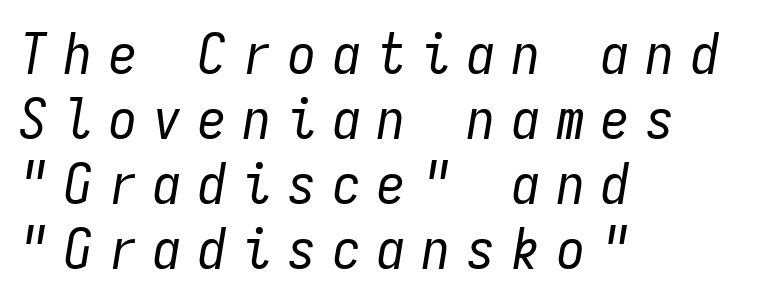
{"italic": "yes", "lean": "right", "slant_degrees": 9, "bold": "no", "weight": "regular", "width": "condensed", "stroke_contrast": "low", "x_height": "medium", "monospaced": "yes", "underline": "no", "align": "left", "line_spacing_ratio": 1.16, "letter_spacing": "wide", "letter_spacing_em": 0.3, "glyph_px": 56}
